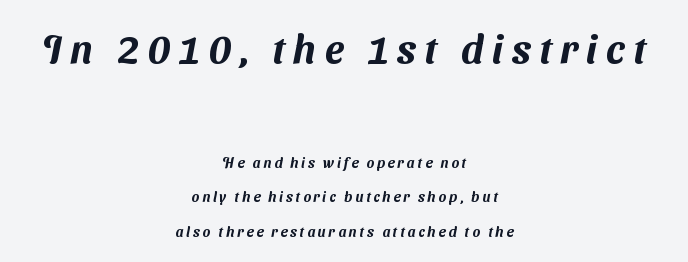
Q: Is the typeface a serif or a sans-serif typeface? A: Sans-serif.
Q: Is the text underlined? A: No.
Q: How is the paragraph aligned? A: Centered.
Q: Is the spacing between letters normal or unusually wide? A: Unusually wide.
Q: Is the spacing between lines tight, normal or loose? A: Loose.
Q: Which block of text is set in a larger size, the first (top) or the second (bottom)? A: The first (top) one.
Q: Width (condensed, normal, or wide)? A: Normal.
Q: Stroke contrast? A: Medium.
Q: x-height? A: Medium.
Q: Monospaced? A: No.
